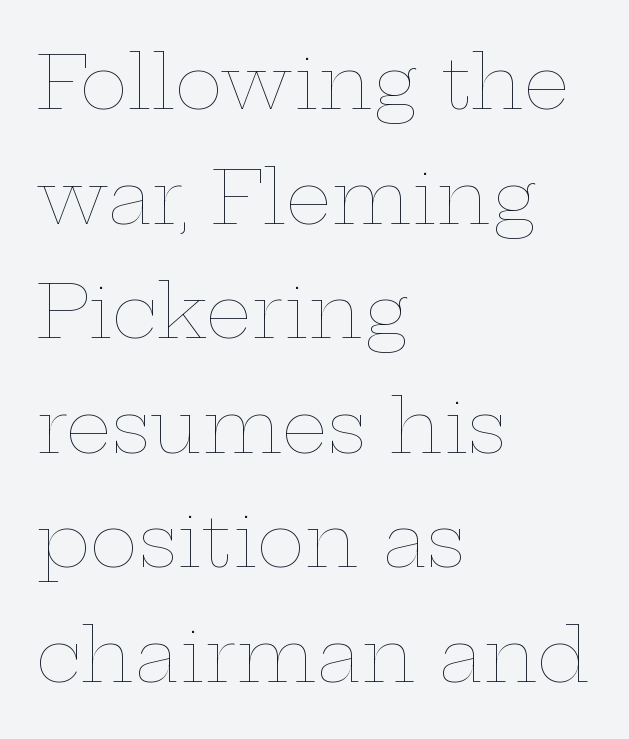
The image shows 73 px thin, wide type, upright; set left-aligned, normal line spacing (1.57x), normal letter spacing, not underlined; low stroke contrast and a medium x-height.
